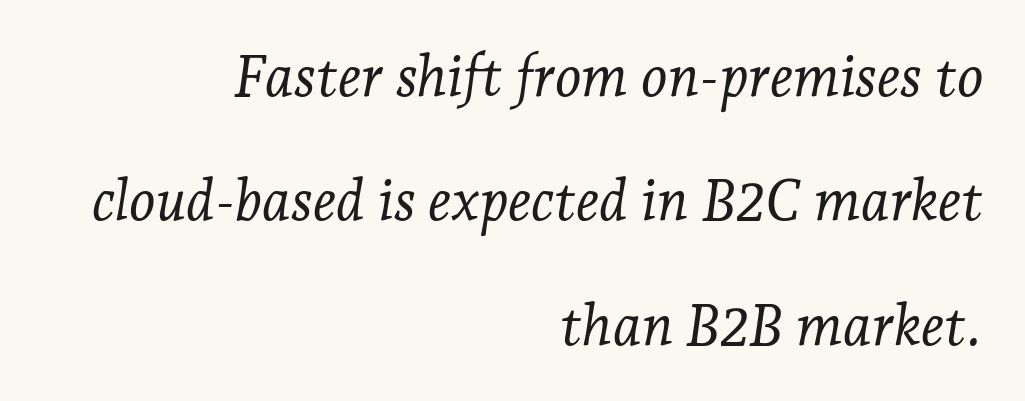
{"serif": "yes", "italic": "yes", "lean": "right", "slant_degrees": 7, "bold": "no", "weight": "light", "width": "normal", "stroke_contrast": "low", "x_height": "medium", "monospaced": "no", "underline": "no", "align": "right", "line_spacing": "loose", "line_spacing_ratio": 2.18, "letter_spacing": "normal", "letter_spacing_em": 0.0, "glyph_px": 57}
